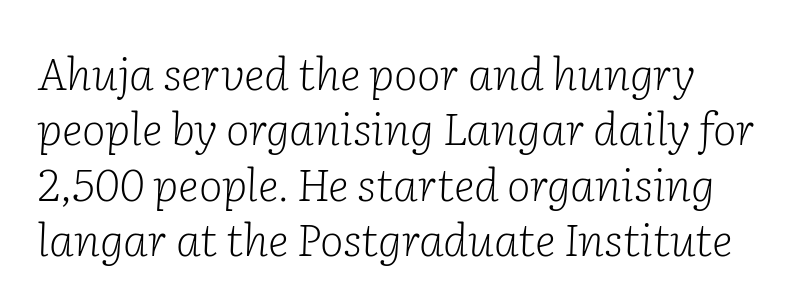
{"serif": "yes", "italic": "yes", "lean": "right", "slant_degrees": 2, "bold": "no", "weight": "light", "width": "normal", "stroke_contrast": "low", "x_height": "medium", "monospaced": "no", "underline": "no", "line_spacing_ratio": 1.23, "letter_spacing": "normal", "letter_spacing_em": 0.0, "glyph_px": 45}
